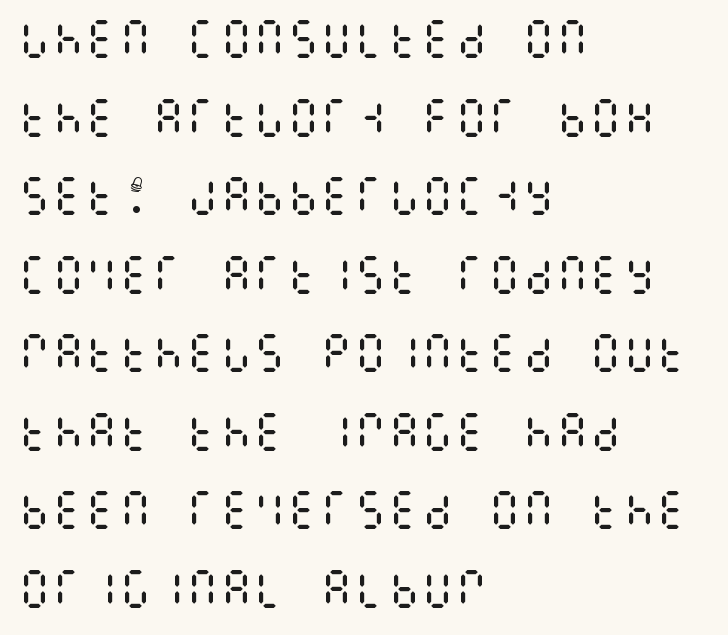
{"italic": "no", "bold": "no", "weight": "regular", "width": "condensed", "stroke_contrast": "medium", "x_height": "large", "underline": "no", "align": "left", "line_spacing_ratio": 1.87, "letter_spacing": "normal", "letter_spacing_em": 0.0, "glyph_px": 42}
